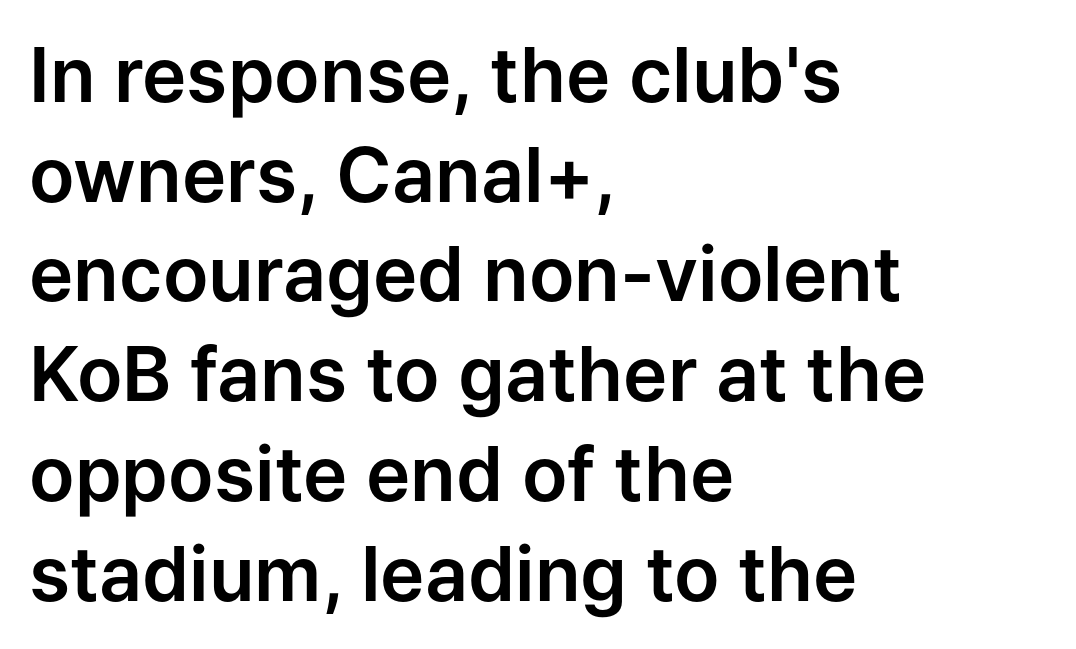
The image shows 75 px sans-serif type, upright; set left-aligned, normal line spacing (1.33x), normal letter spacing, not underlined; low stroke contrast and a medium x-height.
